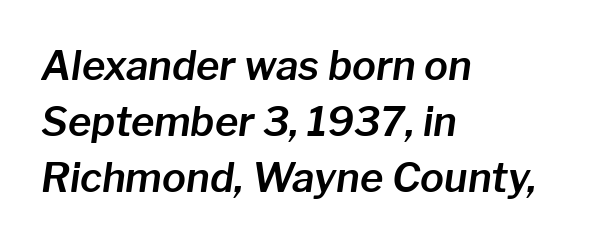
The image shows 40 px text type, italic (leaning right); set left-aligned, normal line spacing (1.4x), normal letter spacing, not underlined; low stroke contrast and a medium x-height.
